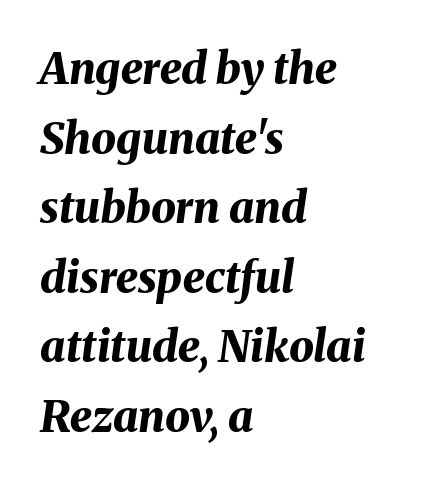
{"italic": "yes", "lean": "right", "slant_degrees": 8, "bold": "yes", "weight": "bold", "width": "normal", "stroke_contrast": "medium", "x_height": "medium", "monospaced": "no", "underline": "no", "align": "left", "line_spacing": "normal", "line_spacing_ratio": 1.58, "letter_spacing": "normal", "letter_spacing_em": 0.0, "glyph_px": 44}
